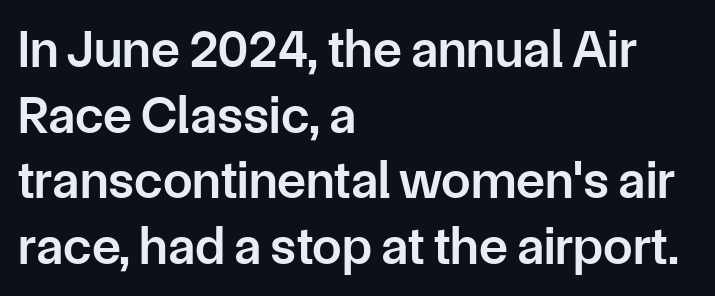
Horizontally, the lines are justified to the leading edge only. Anything drawn beneath the words? Only blank space. The gaps between neighbouring characters are ordinary and unremarkable. Each letter's strokes conclude bluntly, with no projecting serifs.
